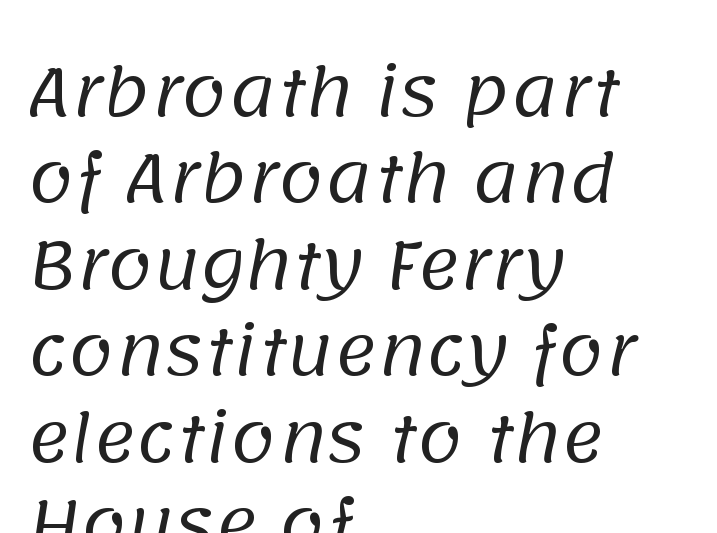
Q: Is the text bold? A: No.
Q: Is the typeface a serif or a sans-serif typeface? A: Sans-serif.
Q: Is the text underlined? A: No.
Q: How is the paragraph aligned? A: Left-aligned.
Q: Is the spacing between letters normal or unusually wide? A: Normal.
Q: Is the spacing between lines tight, normal or loose? A: Normal.
Q: Width (condensed, normal, or wide)? A: Normal.
Q: Stroke contrast? A: Low.
Q: x-height? A: Large.
Q: Monospaced? A: No.
